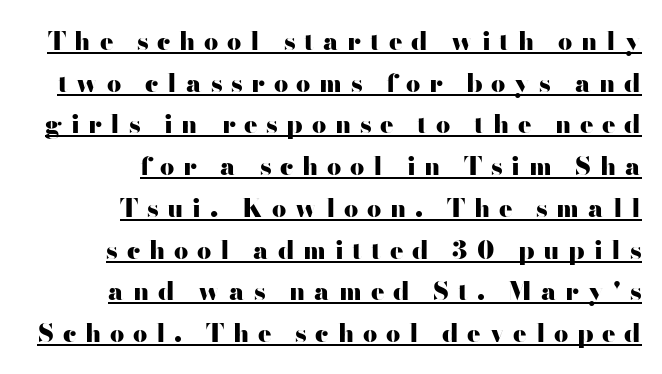
The image shows 25 px bold type, upright; set right-aligned, normal line spacing (1.67x), unusually wide letter spacing (+0.35 em), underlined.
